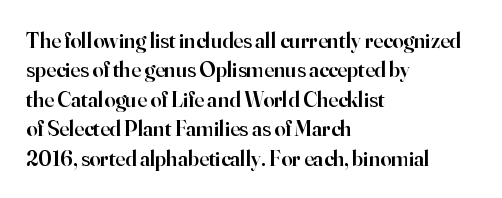
{"italic": "no", "bold": "semi", "underline": "no", "align": "left", "line_spacing": "normal", "line_spacing_ratio": 1.34, "letter_spacing": "normal", "letter_spacing_em": 0.0, "glyph_px": 22}
